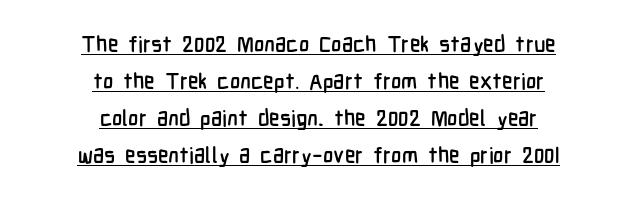
{"italic": "no", "underline": "yes", "align": "center", "line_spacing": "normal", "line_spacing_ratio": 1.68, "letter_spacing": "normal", "letter_spacing_em": 0.0, "glyph_px": 22}
